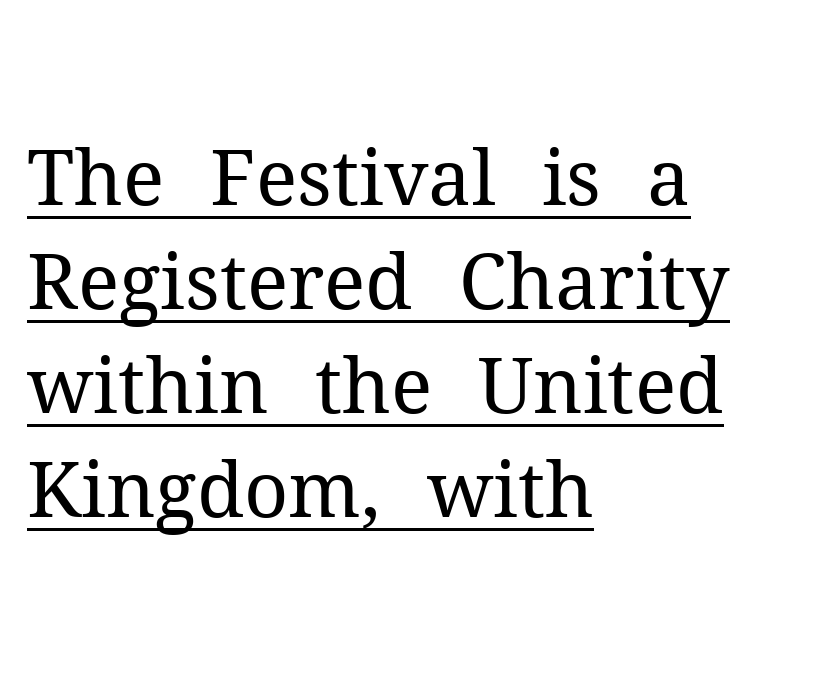
{"serif": "yes", "italic": "no", "bold": "no", "weight": "regular", "width": "normal", "stroke_contrast": "medium", "x_height": "medium", "monospaced": "no", "underline": "yes", "align": "left", "line_spacing": "normal", "line_spacing_ratio": 1.35, "letter_spacing": "normal", "letter_spacing_em": 0.0, "glyph_px": 77}
